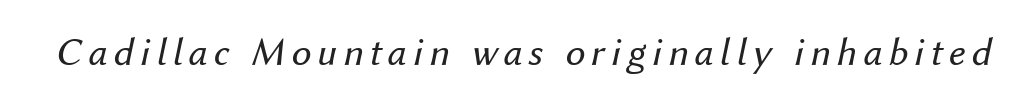
{"italic": "yes", "lean": "right", "slant_degrees": 12, "bold": "no", "weight": "regular", "width": "normal", "stroke_contrast": "medium", "x_height": "medium", "monospaced": "no", "underline": "no", "glyph_px": 40}
